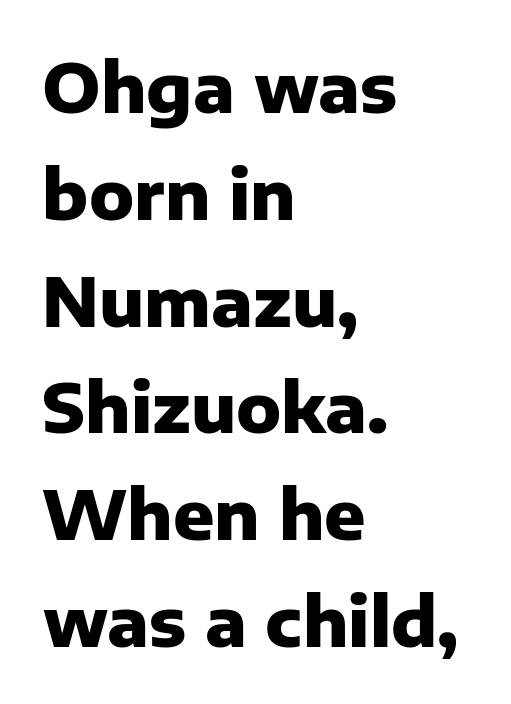
The image shows 68 px heavy sans-serif type, upright; set left-aligned, normal line spacing (1.57x), normal letter spacing, not underlined; low stroke contrast and a medium x-height.
